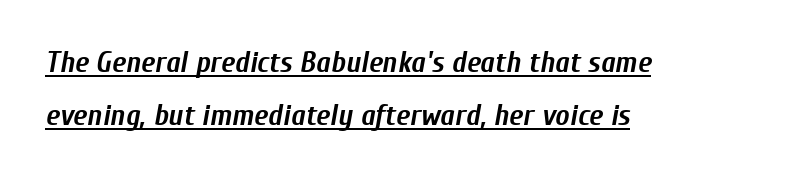
The passage shown is typed in a proportional face where columns would drift. The font's italic variant was chosen for this text. Emphasis is given by a line drawn under the lettering. This rendering uses left alignment, leaving the right contour irregular. The type is set solid horizontally, with unmodified tracking. On the weight axis this lands at bold, roughly 700.
